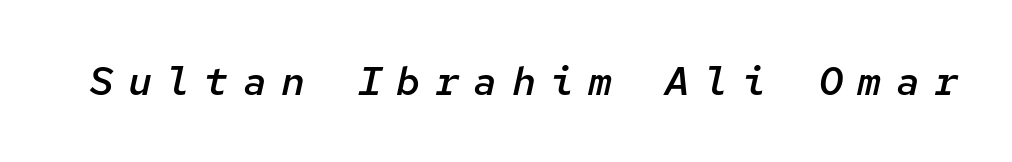
The image shows 40 px semibold type, italic (leaning right), monospaced; set unusually wide letter spacing (+0.36 em), not underlined; low stroke contrast and a medium x-height.
